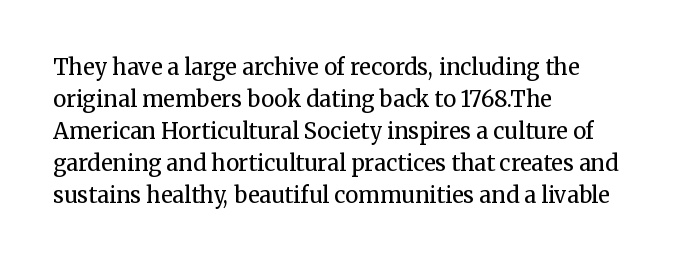
The image shows 22 px text type, upright; set left-aligned, normal line spacing (1.45x), normal letter spacing, not underlined.
